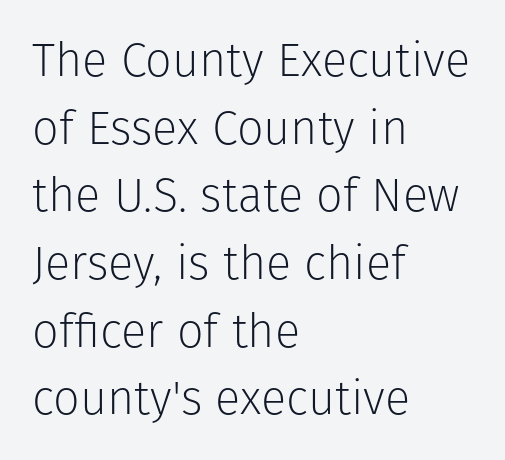
The image shows 47 px light sans-serif type, upright; set left-aligned, normal line spacing (1.44x), normal letter spacing, not underlined; low stroke contrast and a medium x-height.
